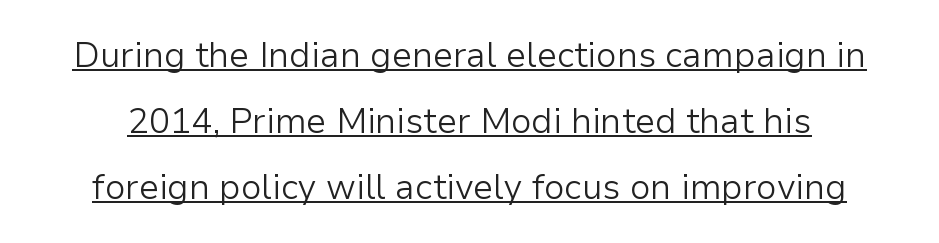
Unlike a traditional serif, this face leaves its strokes unadorned. The face used here appears with an underline applied. Summary of weight: not heavy and not bold. Observe the ordinary spacing: letters are neighbours, not strangers. Italic? Not at all — the glyphs are vertical.
